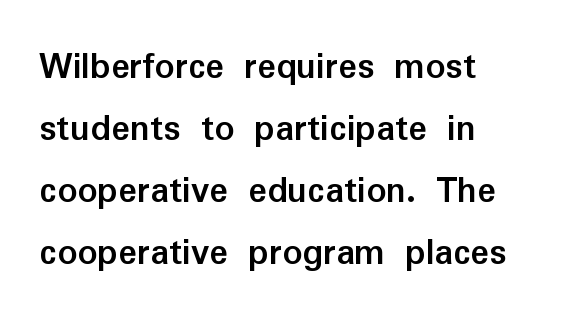
The image shows 39 px semibold sans-serif type, upright; set left-aligned, normal line spacing (1.59x), normal letter spacing, not underlined; low stroke contrast and a medium x-height.
